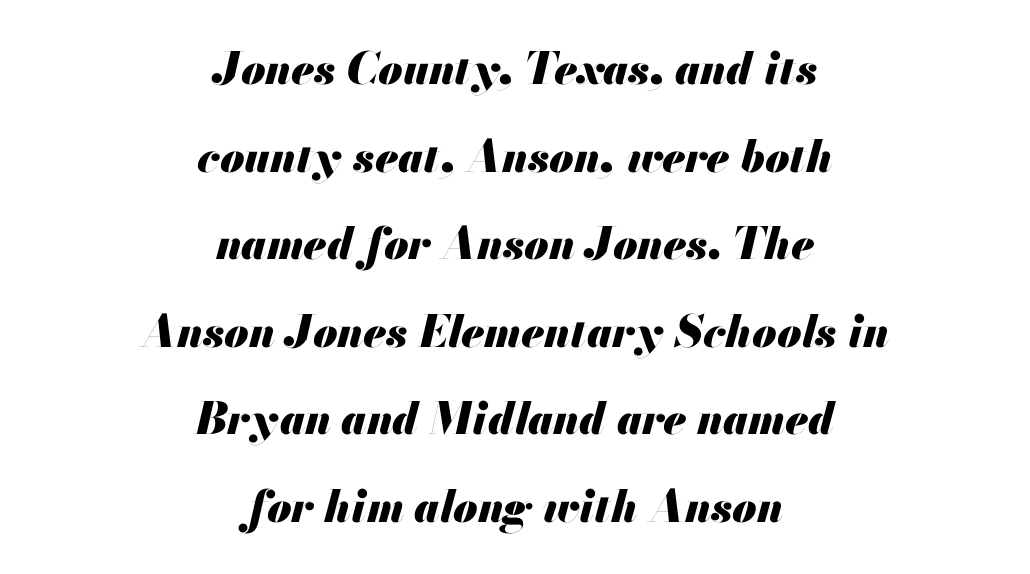
{"italic": "yes", "lean": "right", "slant_degrees": 13, "bold": "yes", "weight": "heavy", "width": "normal", "stroke_contrast": "medium", "x_height": "small", "monospaced": "no", "underline": "no", "align": "center", "line_spacing": "loose", "line_spacing_ratio": 1.99, "letter_spacing": "normal", "letter_spacing_em": 0.0, "glyph_px": 44}
